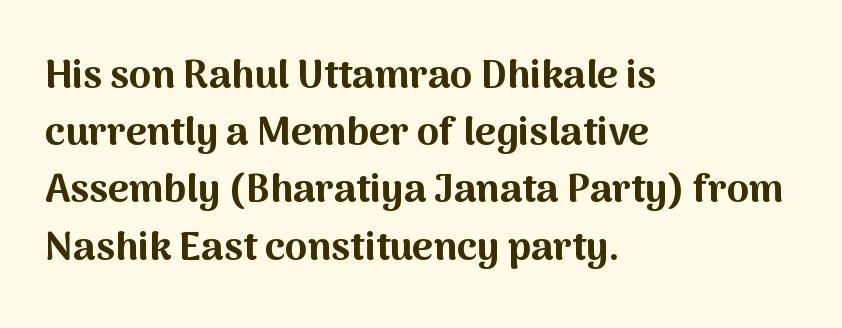
{"serif": "no", "italic": "no", "bold": "yes", "weight": "bold", "width": "normal", "stroke_contrast": "medium", "x_height": "medium", "monospaced": "no", "underline": "no", "align": "left", "line_spacing": "normal", "line_spacing_ratio": 1.43, "letter_spacing": "normal", "letter_spacing_em": 0.0, "glyph_px": 40}
